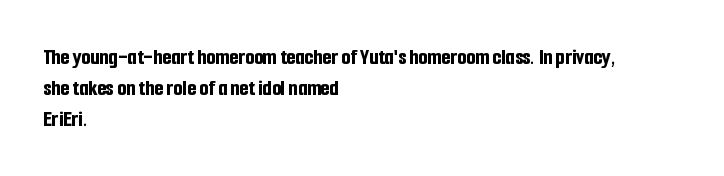
{"italic": "no", "bold": "yes", "underline": "no", "align": "left", "line_spacing": "normal", "line_spacing_ratio": 1.34, "letter_spacing": "normal", "letter_spacing_em": 0.0, "glyph_px": 23}
